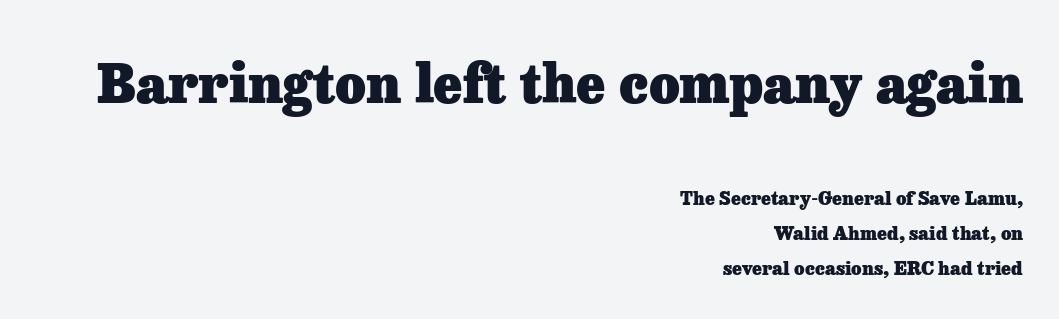
The composition opens big and finishes small. Does the copy run flush right? Yes — the right margin is perfectly even. This is roman type, the default non-slanted kind. Caption: bold face, heavy strokes. The glyphs in this specimen are seriffed.
